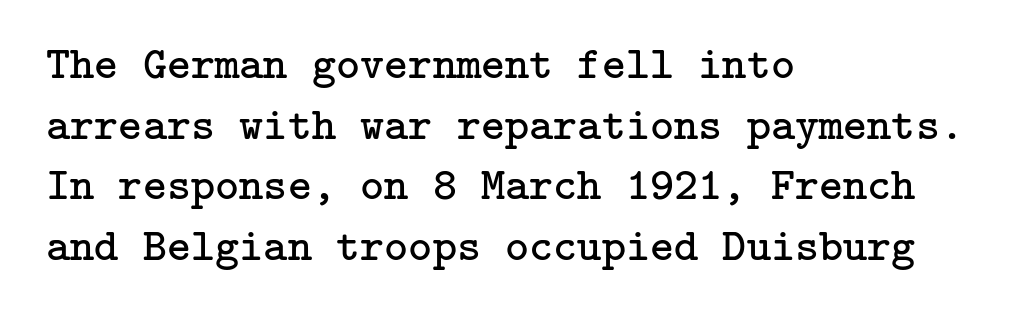
If you measured baseline to baseline, you'd find a middling distance. Check the space under the baseline: it is left empty. Does the copy run flush right? No — it runs flush left. This rendering employs a face with finishing strokes, i.e., a serif.
